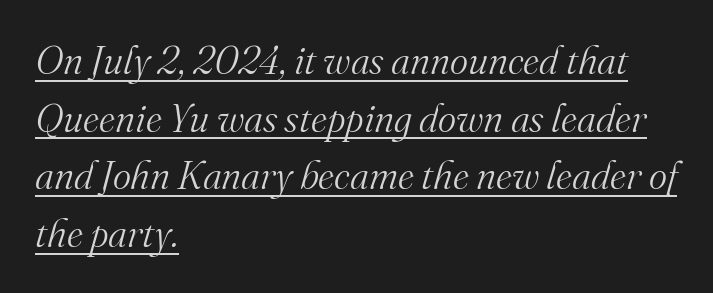
The image shows 39 px light serif type, italic (leaning right); set left-aligned, normal line spacing (1.48x), normal letter spacing, underlined; medium stroke contrast and a small x-height.
